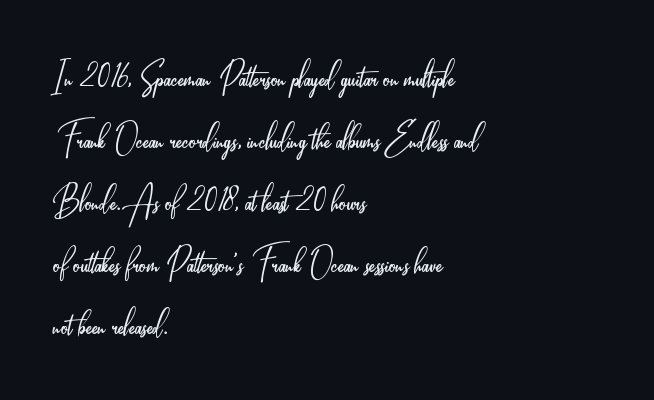
The image shows 44 px light, condensed sans-serif type; set left-aligned, normal line spacing (1.41x), normal letter spacing, not underlined; low stroke contrast and a small x-height.
